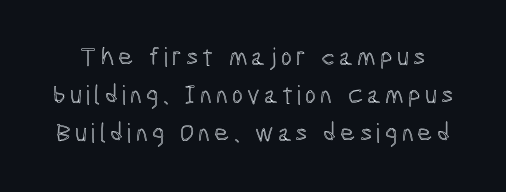
The image shows 26 px text type, upright; set normal line spacing (1.47x), not underlined.
